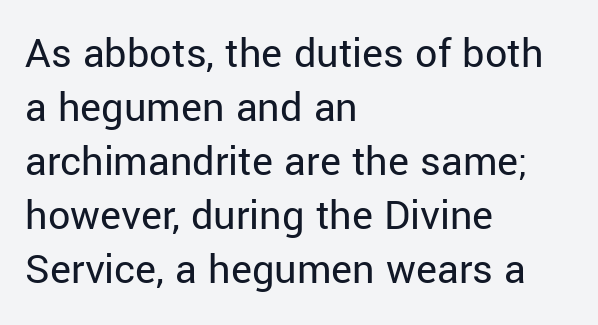
The image shows 44 px regular-weight sans-serif type, upright; set left-aligned, line spacing 1.23x, normal letter spacing, not underlined; low stroke contrast and a medium x-height.
